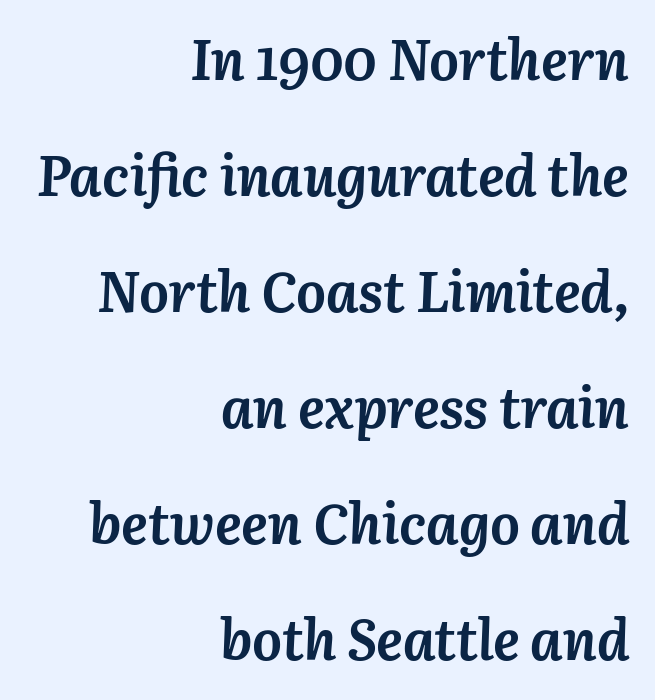
{"italic": "yes", "lean": "right", "slant_degrees": 3, "bold": "yes", "weight": "semibold", "width": "normal", "stroke_contrast": "medium", "x_height": "medium", "monospaced": "no", "underline": "no", "align": "right", "line_spacing": "loose", "line_spacing_ratio": 2.07, "letter_spacing": "normal", "letter_spacing_em": 0.0, "glyph_px": 56}
